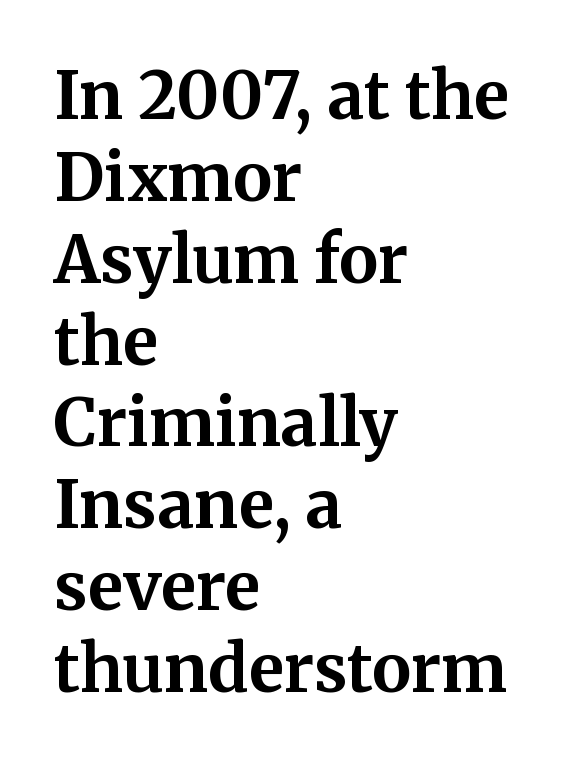
The image shows 66 px bold serif type, upright; set left-aligned, line spacing 1.24x, normal letter spacing, not underlined; medium stroke contrast and a medium x-height.
